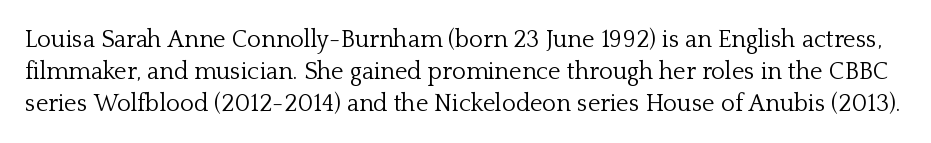
Each stroke keeps to a modest, everyday thickness or less. The lettering stays uniformly vertical, giving the passage a roman look. Vertically, the passage feels balanced, rows spaced as you'd expect. Only glyphs here, with clear space below each row. The line texture is even and compact thanks to regular tracking.
